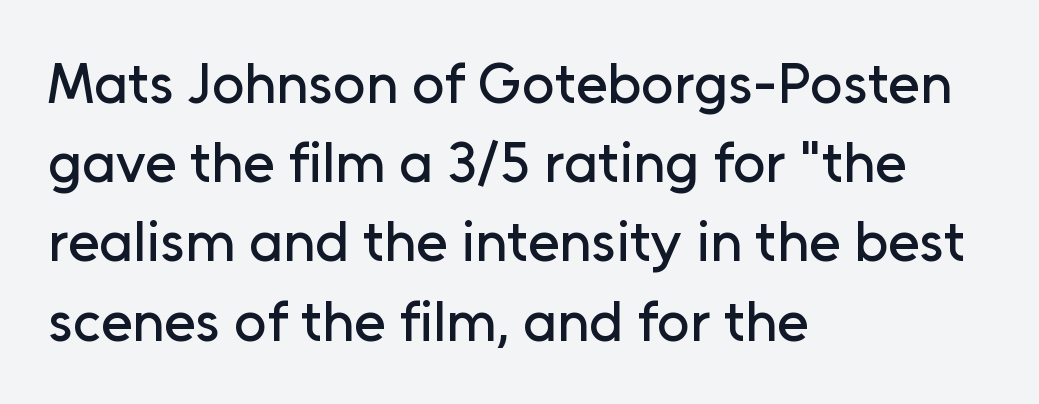
The lines in this sample share a left origin and differ only in where they stop. The designer left line spacing at the default. Decoration check: the copy has no underline. The typography opts for an upright posture over an oblique one.
